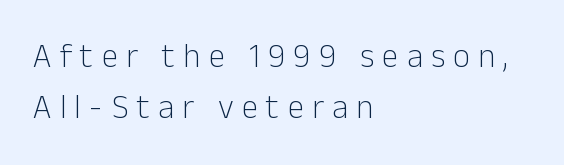
Q: Is the text bold? A: No.
Q: Is the text italic (slanted)? A: No, it is upright.
Q: Is the typeface a serif or a sans-serif typeface? A: Sans-serif.
Q: Is the text underlined? A: No.
Q: How is the paragraph aligned? A: Left-aligned.
Q: Is the spacing between letters normal or unusually wide? A: Unusually wide.
Q: Is the spacing between lines tight, normal or loose? A: Normal.
Q: Width (condensed, normal, or wide)? A: Normal.
Q: Stroke contrast? A: Low.
Q: x-height? A: Medium.
Q: Monospaced? A: No.
